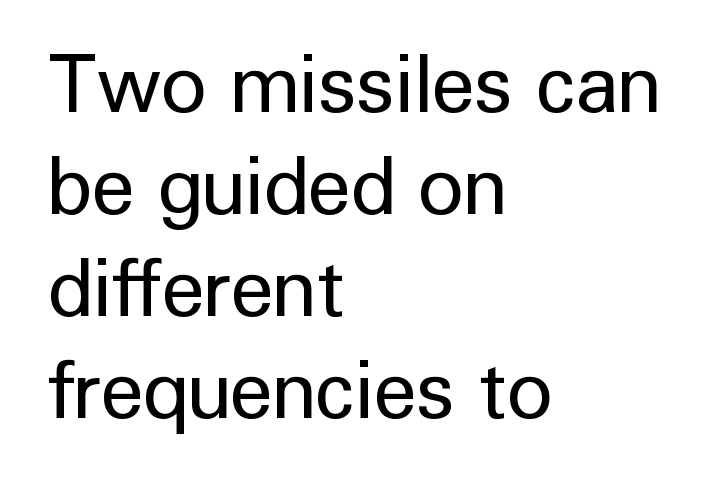
{"serif": "no", "italic": "no", "bold": "no", "weight": "regular", "width": "normal", "stroke_contrast": "low", "x_height": "medium", "monospaced": "no", "underline": "no", "align": "left", "line_spacing": "normal", "line_spacing_ratio": 1.29, "letter_spacing": "normal", "letter_spacing_em": 0.0, "glyph_px": 79}
